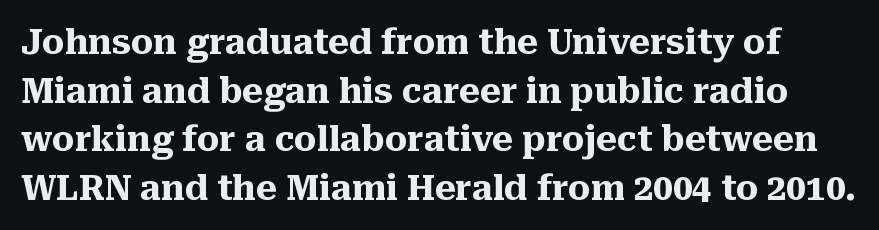
The image shows 35 px heavy serif type, upright; set normal line spacing (1.39x), normal letter spacing, not underlined; medium stroke contrast and a medium x-height.
